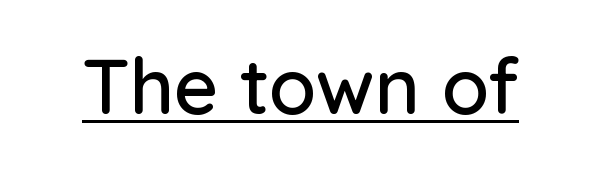
Quick note: not italic, upright. The rendering uses the underline text-decoration. This is sans-serif lettering, the kind often seen on screens and signage. The passage shown is typed in a proportional face where columns would drift.
